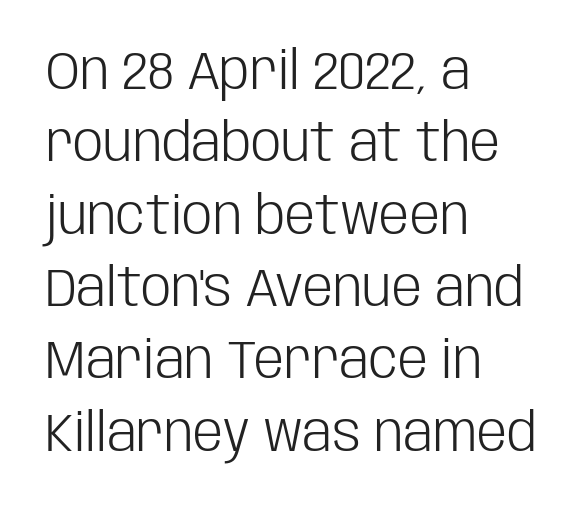
{"serif": "no", "italic": "no", "bold": "no", "weight": "light", "width": "condensed", "stroke_contrast": "low", "x_height": "large", "monospaced": "no", "underline": "no", "align": "left", "line_spacing": "normal", "line_spacing_ratio": 1.34, "letter_spacing": "normal", "letter_spacing_em": 0.0, "glyph_px": 54}
